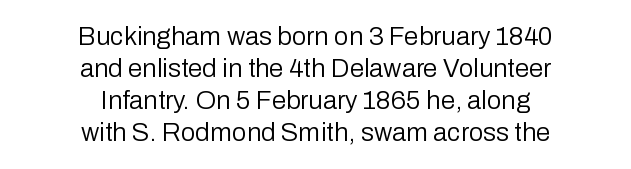
The image shows 26 px text type, upright; set centered, line spacing 1.23x, normal letter spacing, not underlined.
